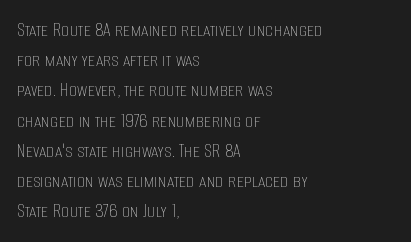
Regarding leading, the lines here are spaced in the standard way. Underline: absent. A classic flush-left, rag-right setting is used for this passage. Every character sits straight up, as roman type does.
